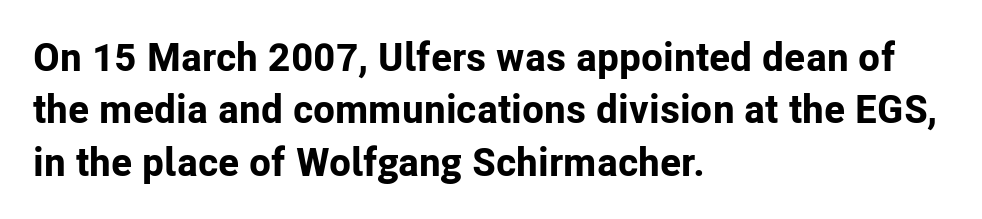
Q: Is the text bold? A: Yes.
Q: Is the text italic (slanted)? A: No, it is upright.
Q: Is the typeface a serif or a sans-serif typeface? A: Sans-serif.
Q: Is the text underlined? A: No.
Q: How is the paragraph aligned? A: Left-aligned.
Q: Is the spacing between letters normal or unusually wide? A: Normal.
Q: Is the spacing between lines tight, normal or loose? A: Normal.
Q: Width (condensed, normal, or wide)? A: Normal.
Q: Stroke contrast? A: Low.
Q: x-height? A: Medium.
Q: Monospaced? A: No.
